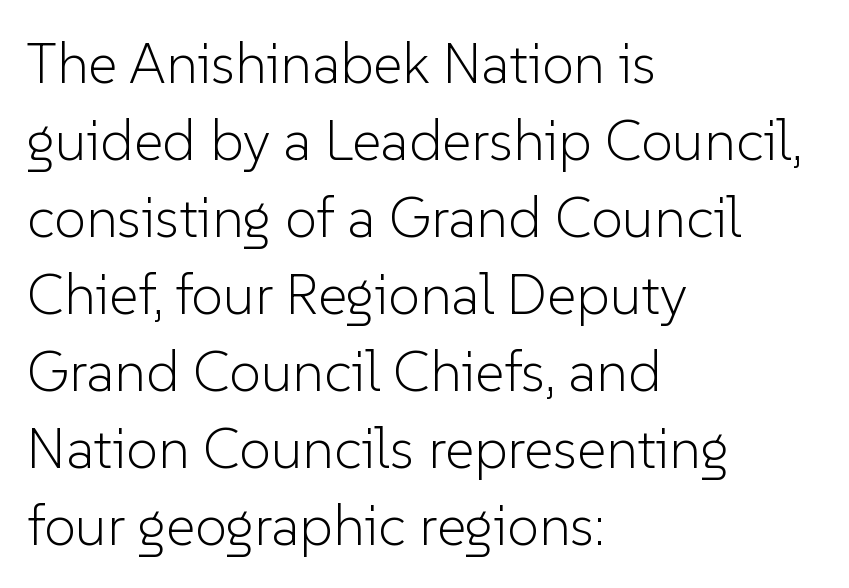
The image shows 57 px light sans-serif type, upright; set left-aligned, normal line spacing (1.35x), normal letter spacing, not underlined; low stroke contrast and a medium x-height.
